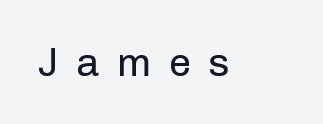
The image shows 40 px regular-weight sans-serif type, upright; set unusually wide letter spacing (+0.43 em), not underlined; low stroke contrast and a medium x-height.
